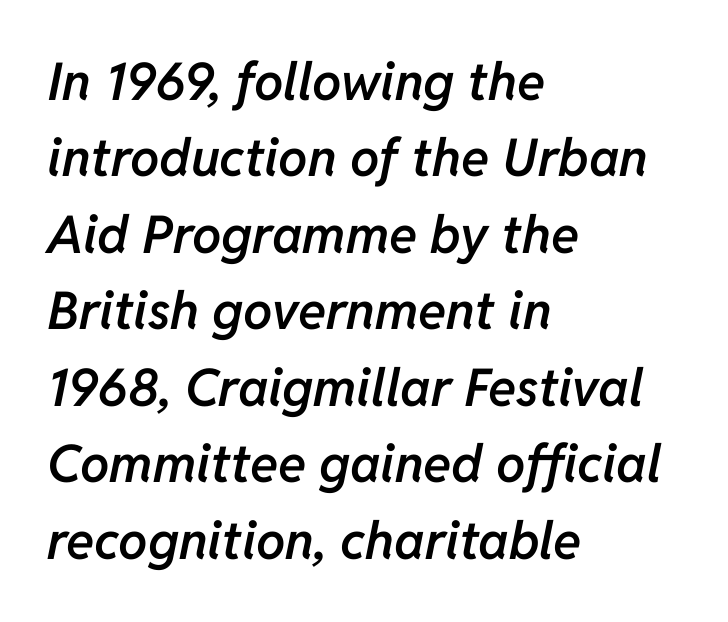
Q: Is the text bold? A: Semi-bold.
Q: Is the text italic (slanted)? A: Yes, it leans right by about 11 degrees.
Q: Is the text underlined? A: No.
Q: How is the paragraph aligned? A: Left-aligned.
Q: Is the spacing between letters normal or unusually wide? A: Normal.
Q: Is the spacing between lines tight, normal or loose? A: Normal.
Q: Width (condensed, normal, or wide)? A: Normal.
Q: Stroke contrast? A: Low.
Q: x-height? A: Medium.
Q: Monospaced? A: No.
